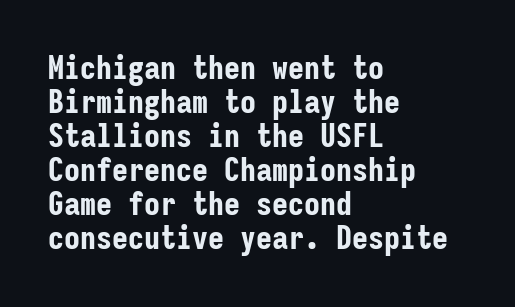
{"serif": "no", "italic": "no", "bold": "yes", "weight": "bold", "width": "condensed", "stroke_contrast": "low", "x_height": "medium", "monospaced": "yes", "underline": "no", "align": "left", "line_spacing": "tight", "line_spacing_ratio": 1.06, "letter_spacing": "normal", "letter_spacing_em": 0.0, "glyph_px": 32}
